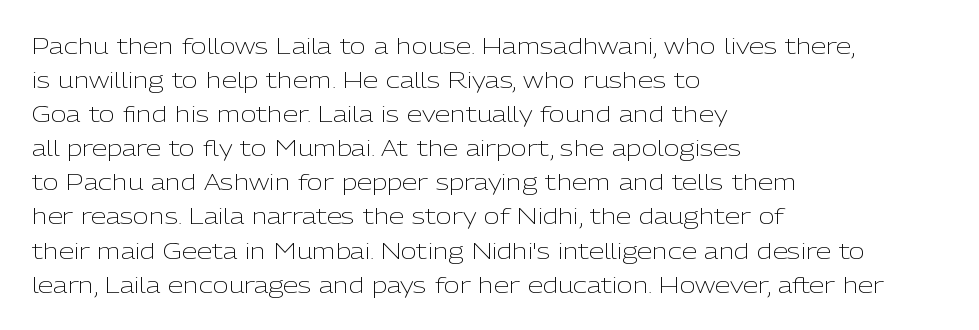
The image shows 22 px text type, upright; set left-aligned, normal line spacing (1.55x), normal letter spacing, not underlined.
